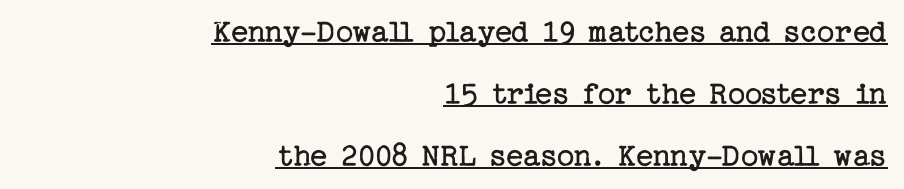
The image shows 34 px regular-weight serif type, upright; set right-aligned, line spacing 1.83x, normal letter spacing, underlined; low stroke contrast and a medium x-height.
